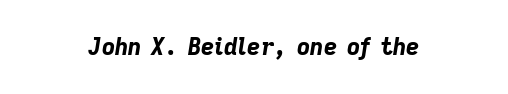
Q: Is the text bold? A: Yes.
Q: Is the text italic (slanted)? A: Yes, it leans right by about 9 degrees.
Q: Is the text underlined? A: No.
Q: How is the paragraph aligned? A: Centered.
Q: Is the spacing between letters normal or unusually wide? A: Normal.
